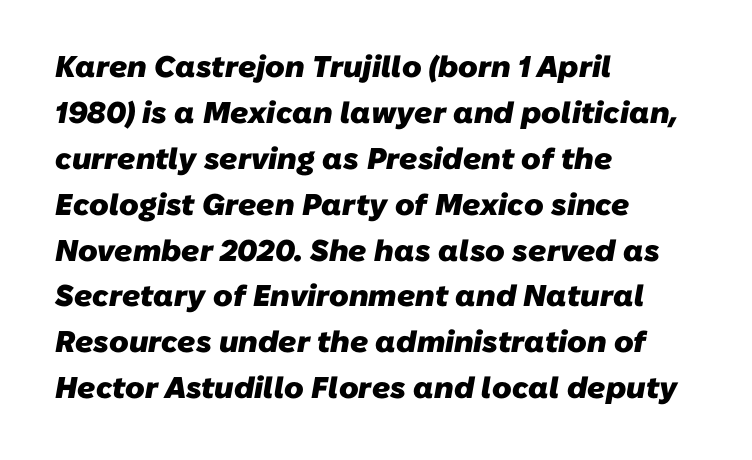
{"serif": "no", "bold": "yes", "weight": "heavy", "width": "normal", "stroke_contrast": "low", "x_height": "medium", "monospaced": "no", "underline": "no", "align": "left", "line_spacing": "normal", "line_spacing_ratio": 1.53, "letter_spacing": "normal", "letter_spacing_em": 0.0, "glyph_px": 30}
